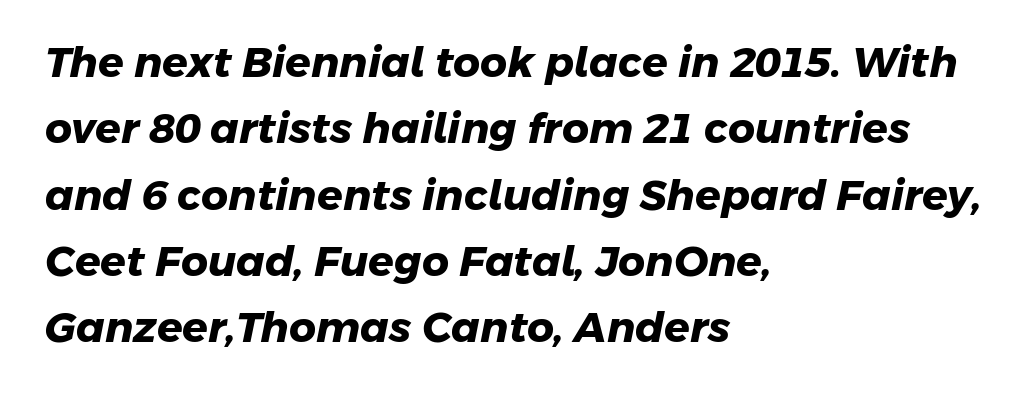
The image shows 42 px heavy sans-serif type; set left-aligned, normal line spacing (1.58x), normal letter spacing, not underlined; low stroke contrast and a medium x-height.
